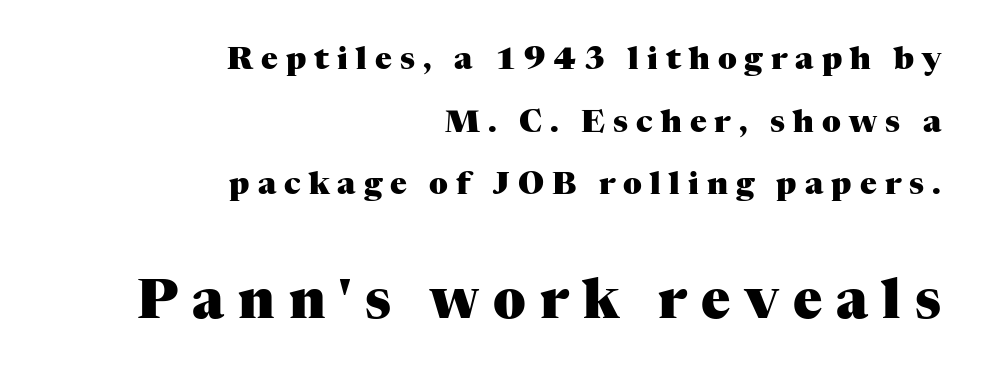
Which of the two is more prominent by size? The second, at the bottom. The gaps between neighbouring characters are conspicuously large. Does the leading feel generous? Absolutely, it's lavish. A dark, heavy texture on the line: the type is bold.
